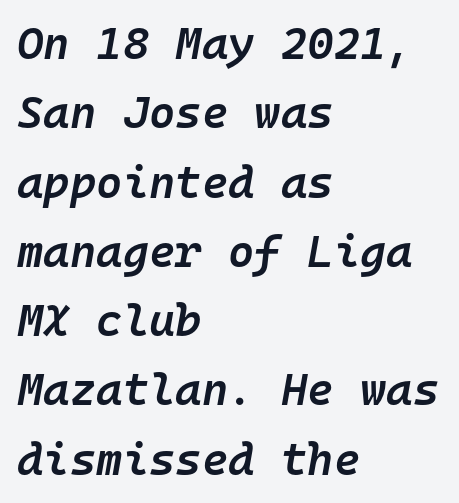
Q: Is the text bold? A: Semi-bold.
Q: Is the text italic (slanted)? A: Yes, it leans right by about 10 degrees.
Q: Is the text underlined? A: No.
Q: How is the paragraph aligned? A: Left-aligned.
Q: Is the spacing between letters normal or unusually wide? A: Normal.
Q: Is the spacing between lines tight, normal or loose? A: Normal.
Q: Width (condensed, normal, or wide)? A: Normal.
Q: Stroke contrast? A: Low.
Q: x-height? A: Medium.
Q: Monospaced? A: Yes.
